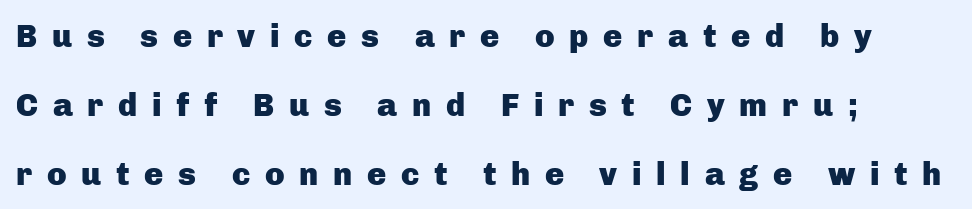
The image shows 32 px heavy sans-serif type, upright; set left-aligned, loose line spacing (2.15x), unusually wide letter spacing (+0.46 em), not underlined; low stroke contrast and a medium x-height.
